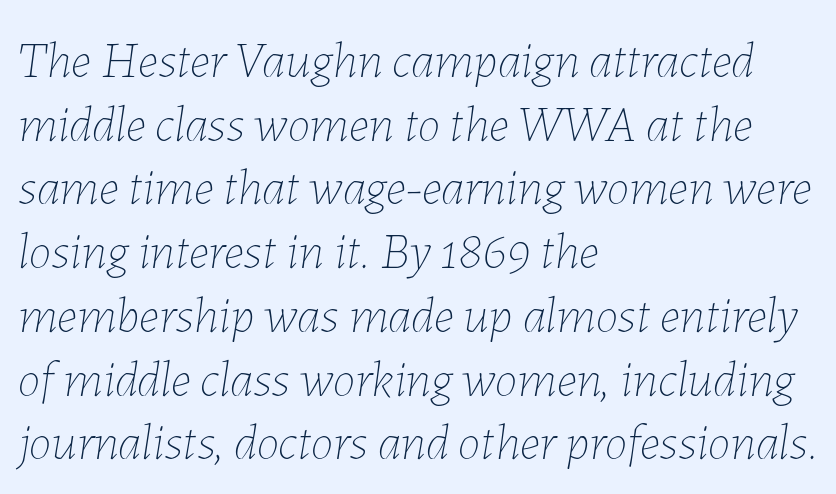
Each line starts at the same left margin while the right side varies. You could not count columns in this text — the font is proportionally spaced. Leading: standard. This sample uses an oblique cut, with every glyph tilted off the vertical. Here the glyphs are tracked normally, forming tight word shapes.
